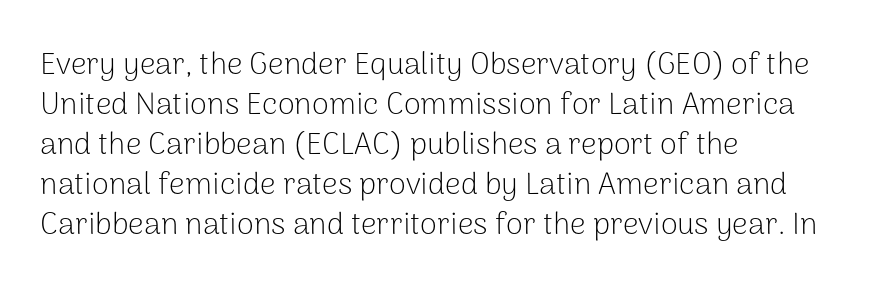
Q: Is the text bold? A: No.
Q: Is the text italic (slanted)? A: No, it is upright.
Q: Is the typeface a serif or a sans-serif typeface? A: Sans-serif.
Q: Is the text underlined? A: No.
Q: How is the paragraph aligned? A: Left-aligned.
Q: Is the spacing between letters normal or unusually wide? A: Normal.
Q: Is the spacing between lines tight, normal or loose? A: Normal.
Q: Width (condensed, normal, or wide)? A: Normal.
Q: Stroke contrast? A: Low.
Q: x-height? A: Medium.
Q: Monospaced? A: No.
